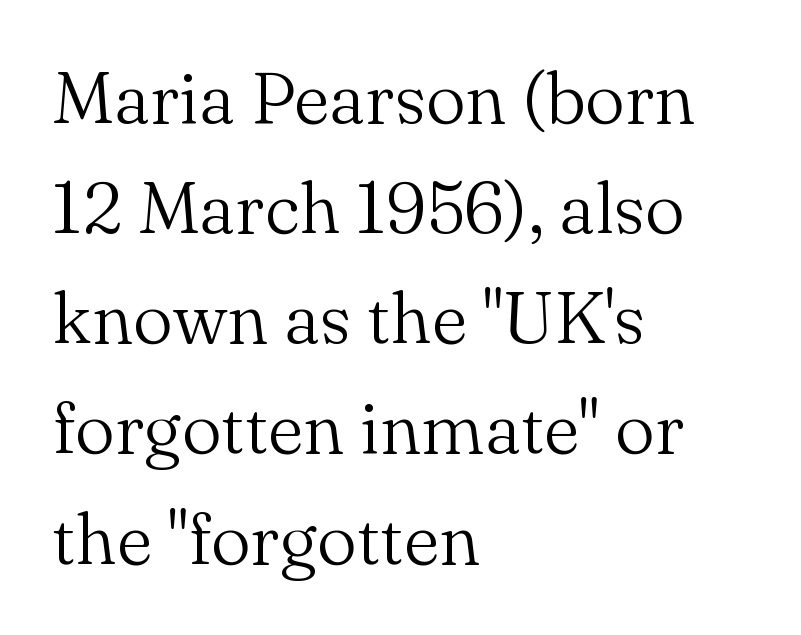
{"serif": "yes", "italic": "no", "bold": "no", "weight": "light", "width": "normal", "stroke_contrast": "medium", "x_height": "small", "monospaced": "no", "underline": "no", "align": "left", "line_spacing": "normal", "line_spacing_ratio": 1.53, "letter_spacing": "normal", "letter_spacing_em": 0.0, "glyph_px": 72}
